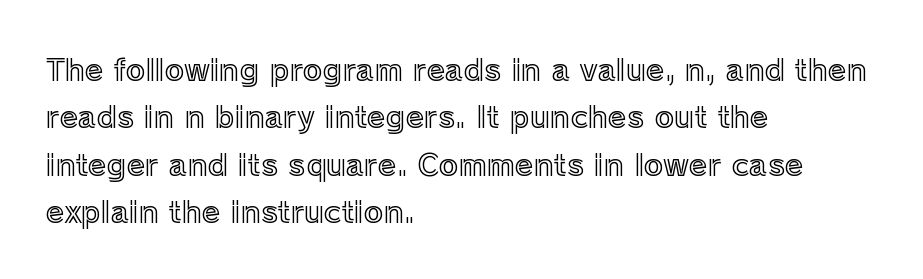
Q: Is the text italic (slanted)? A: No, it is upright.
Q: Is the text underlined? A: No.
Q: How is the paragraph aligned? A: Left-aligned.
Q: Is the spacing between letters normal or unusually wide? A: Normal.
Q: Is the spacing between lines tight, normal or loose? A: Normal.
Q: Width (condensed, normal, or wide)? A: Normal.
Q: x-height? A: Medium.
Q: Monospaced? A: No.
